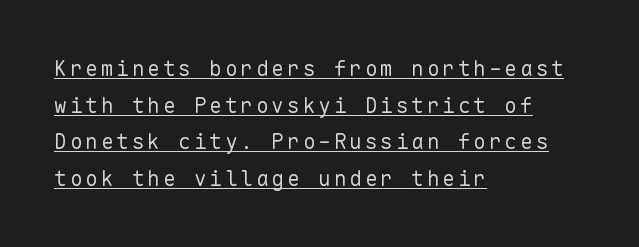
The image shows 21 px text type, upright; set left-aligned, line spacing 1.74x, underlined.
